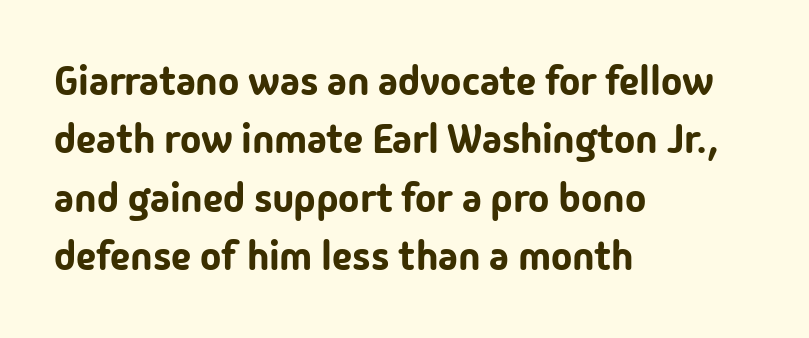
{"serif": "no", "italic": "no", "width": "normal", "stroke_contrast": "low", "x_height": "medium", "monospaced": "no", "underline": "no", "align": "left", "line_spacing": "normal", "line_spacing_ratio": 1.46, "letter_spacing": "normal", "letter_spacing_em": 0.0, "glyph_px": 40}
